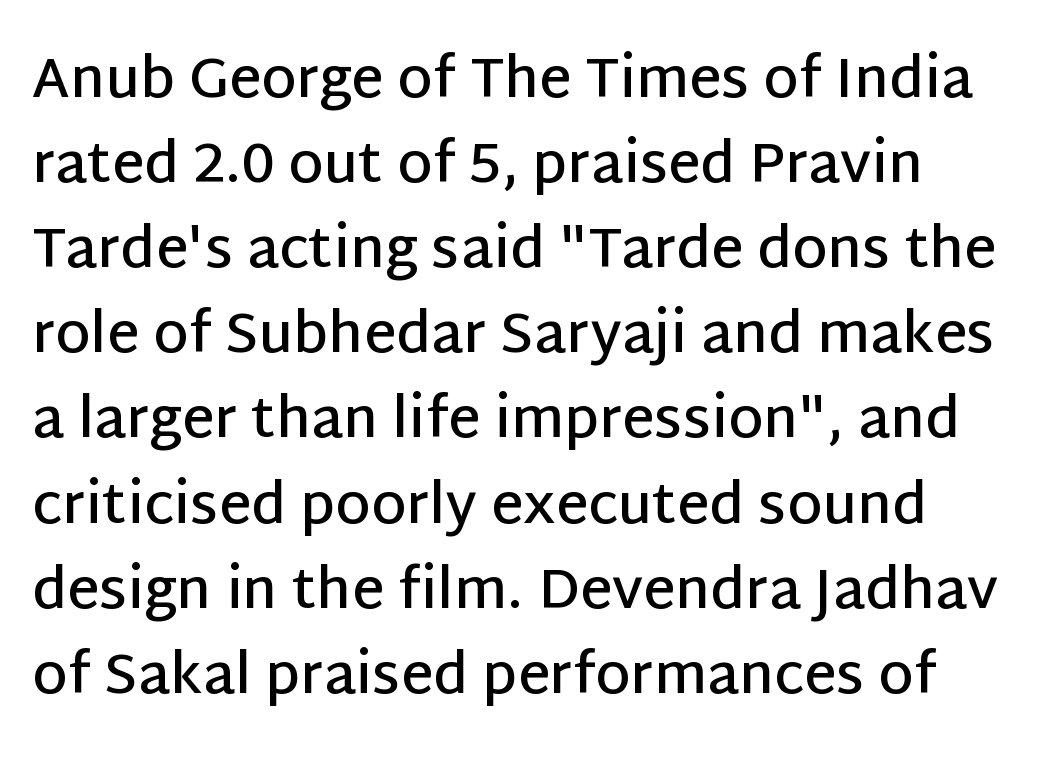
The image shows 56 px semibold sans-serif type, upright; set normal line spacing (1.52x), normal letter spacing, not underlined; low stroke contrast and a large x-height.
